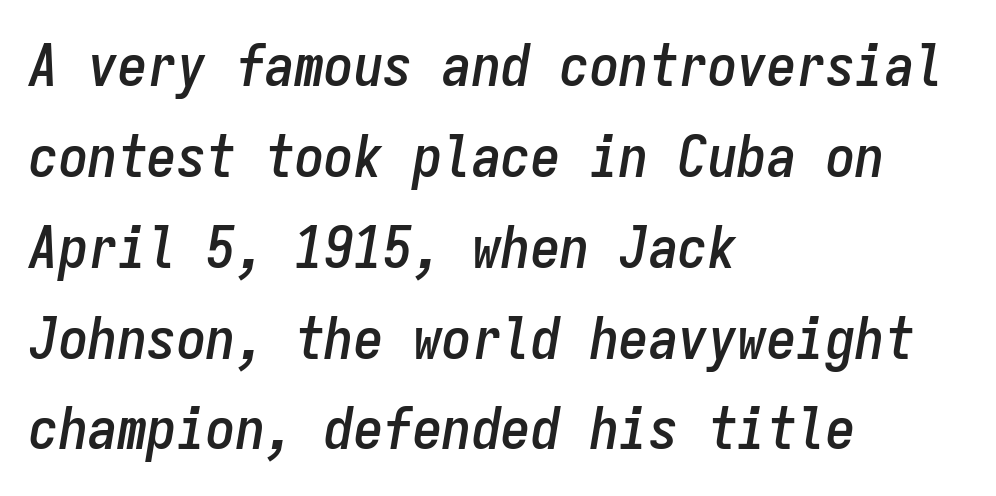
Think of a typewriter: that constant character pitch is what you see here. Unmarked baselines from the first word to the last. The space between consecutive lines is moderate. Characters follow at the spacing the type designer built in. Style check: oblique.
